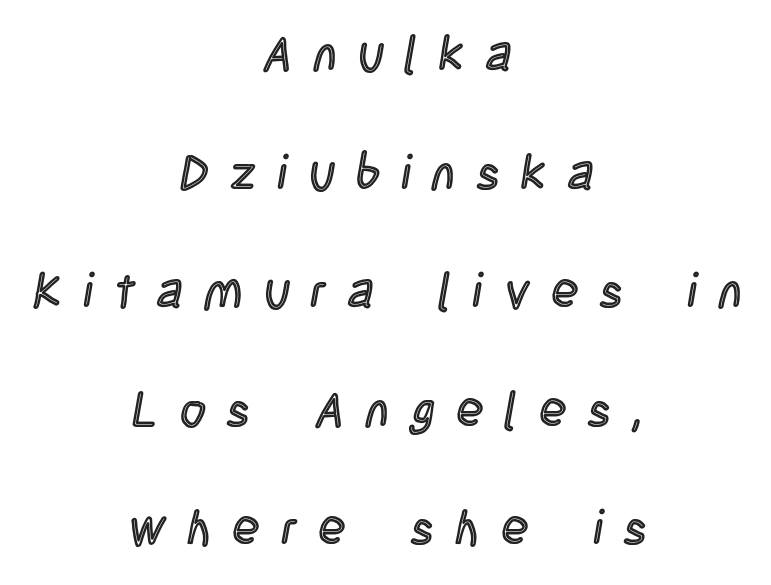
Just letters on the line, the space beneath them empty. Spacing verdict: proportional, widths tailored to each character. Inter-character spacing is expanded well beyond the font's built-in metrics. This rendering uses center alignment, leaving both contours irregular but symmetric. Line spacing here is loose.
